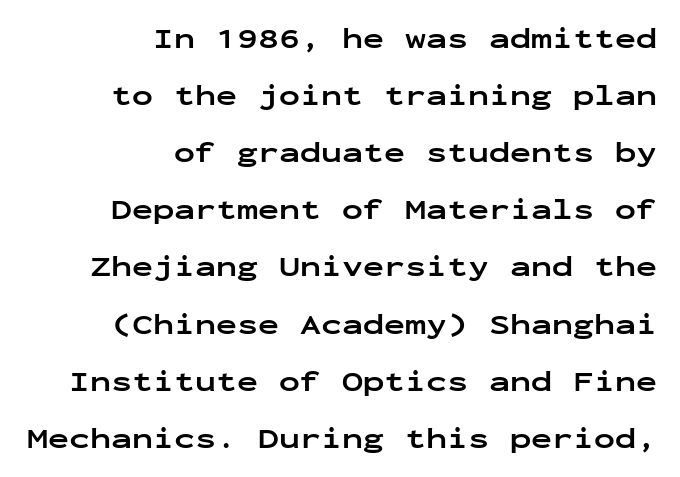
A bare baseline throughout the passage. Do the characters align in a grid? Yes, the font is monospaced. The letters carry no serifs — their stems end cleanly without finishing strokes. The passage is arranged like a letterhead date or caption credit — flush right. Here the glyphs are tracked normally, forming tight word shapes. The type sits square on the baseline with zero lean.
